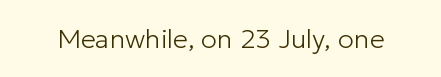
Has an underline been added? It has not. The type is set solid horizontally, with unmodified tracking. The characters are drawn with everyday or finer stroke widths. Every character sits straight up, as roman type does.
